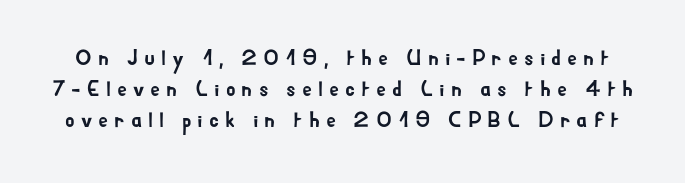
Q: Is the text italic (slanted)? A: No, it is upright.
Q: Is the text underlined? A: No.
Q: Is the spacing between letters normal or unusually wide? A: Unusually wide.
Q: Is the spacing between lines tight, normal or loose? A: Normal.
